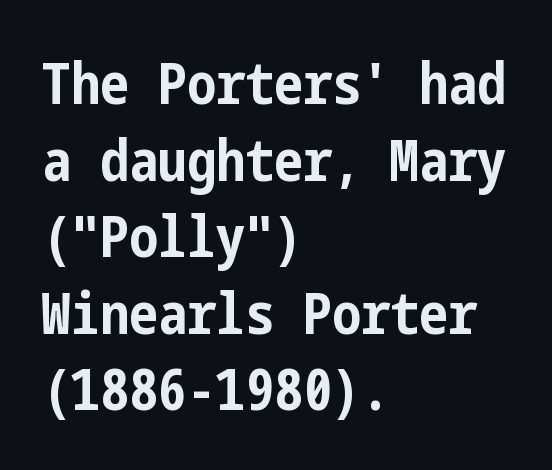
Q: Is the text bold? A: Yes.
Q: Is the text italic (slanted)? A: No, it is upright.
Q: Is the typeface a serif or a sans-serif typeface? A: Sans-serif.
Q: Is the text underlined? A: No.
Q: How is the paragraph aligned? A: Left-aligned.
Q: Is the spacing between letters normal or unusually wide? A: Normal.
Q: Is the spacing between lines tight, normal or loose? A: Normal.
Q: Width (condensed, normal, or wide)? A: Condensed.
Q: Stroke contrast? A: Low.
Q: x-height? A: Medium.
